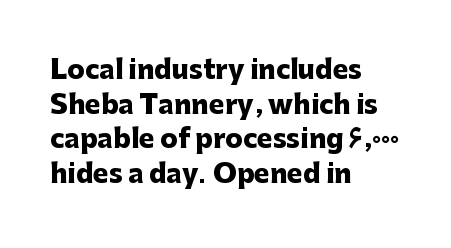
The image shows 26 px bold type, upright; set left-aligned, normal line spacing (1.33x), normal letter spacing, not underlined.
